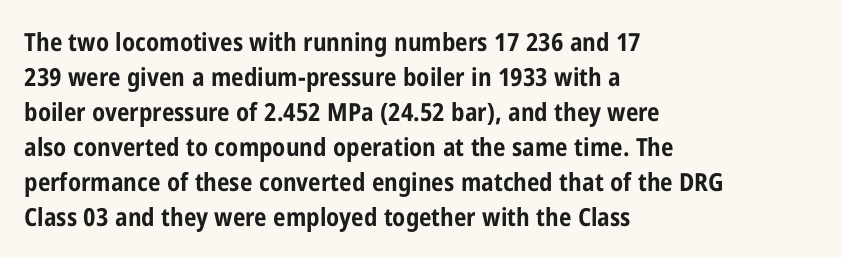
{"italic": "no", "bold": "yes", "underline": "no", "align": "left", "line_spacing": "normal", "line_spacing_ratio": 1.4, "letter_spacing": "normal", "letter_spacing_em": 0.0, "glyph_px": 25}
